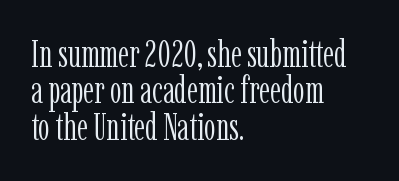
Q: Is the text bold? A: No.
Q: Is the text italic (slanted)? A: No, it is upright.
Q: Is the typeface a serif or a sans-serif typeface? A: Serif.
Q: Is the text underlined? A: No.
Q: How is the paragraph aligned? A: Left-aligned.
Q: Is the spacing between letters normal or unusually wide? A: Normal.
Q: Is the spacing between lines tight, normal or loose? A: Tight.
Q: Width (condensed, normal, or wide)? A: Condensed.
Q: Stroke contrast? A: Low.
Q: x-height? A: Medium.
Q: Monospaced? A: No.
